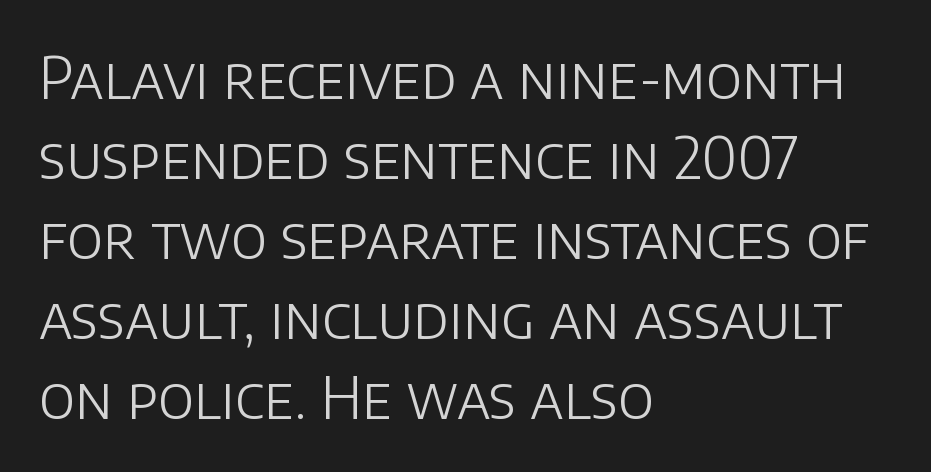
The text was rendered using a sans face with plain stroke endings. Line starts are locked; line ends wander. Every character sits straight up, as roman type does. The characters are drawn with everyday or finer stroke widths. Summary of vertical rhythm: regular, with standard interline spacing. Honestly, there is no underline to notice here at all.
